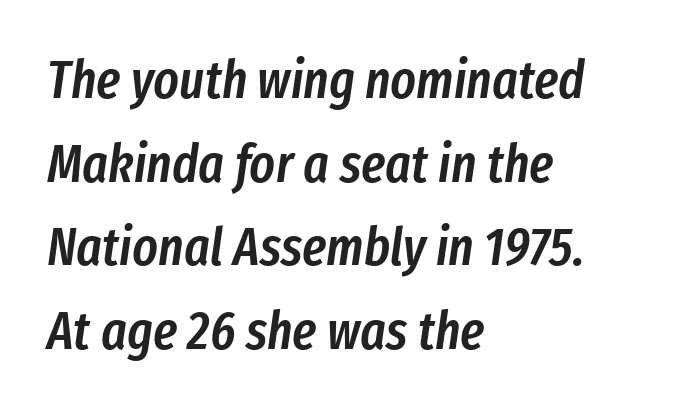
The image shows 54 px semibold, condensed type, italic (leaning right); set left-aligned, normal line spacing (1.55x), normal letter spacing, not underlined; low stroke contrast and a medium x-height.
